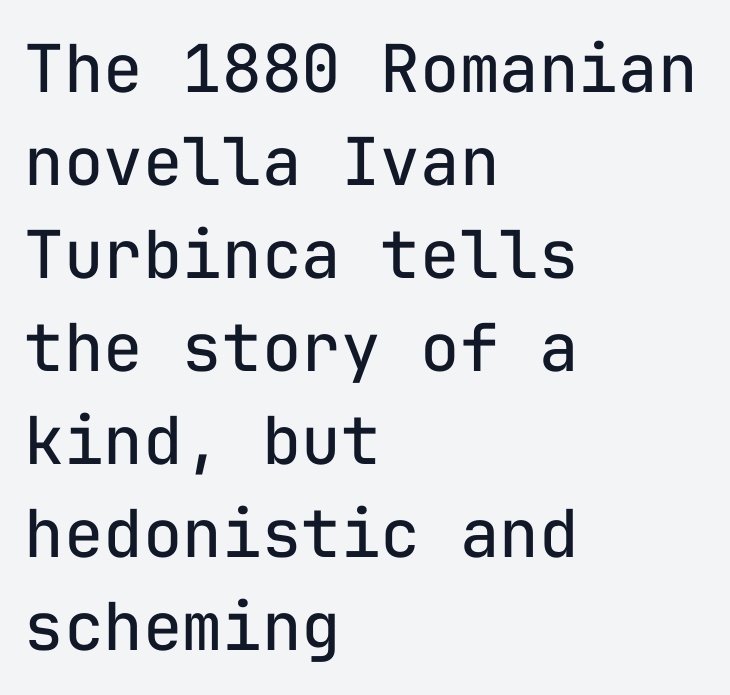
It's the straight-up-and-down kind of type. Horizontally, the lines are justified to the leading edge only. The designer went with a sans here, leaving each stem footless. Descender tails drop into unmarked territory. Do the characters align in a grid? Yes, the font is monospaced. Nothing heavy about these letters — not bold at all.
